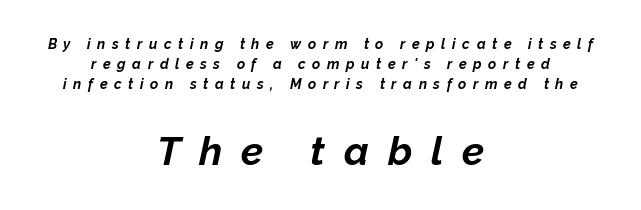
{"italic": "yes", "lean": "right", "slant_degrees": 12, "bold": "yes", "weight": "bold", "width": "normal", "stroke_contrast": "low", "x_height": "medium", "monospaced": "no", "underline": "no", "align": "center", "line_spacing": "normal", "line_spacing_ratio": 1.42, "letter_spacing": "wide", "letter_spacing_em": 0.47, "larger_block": "second", "size_ratio": 2.86, "glyph_px": 40}
